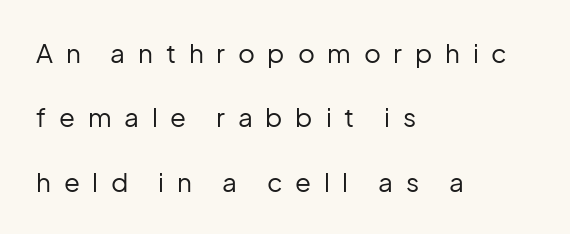
Q: Is the text bold? A: No.
Q: Is the text italic (slanted)? A: No, it is upright.
Q: Is the text underlined? A: No.
Q: How is the paragraph aligned? A: Left-aligned.
Q: Is the spacing between letters normal or unusually wide? A: Unusually wide.
Q: Is the spacing between lines tight, normal or loose? A: Loose.
